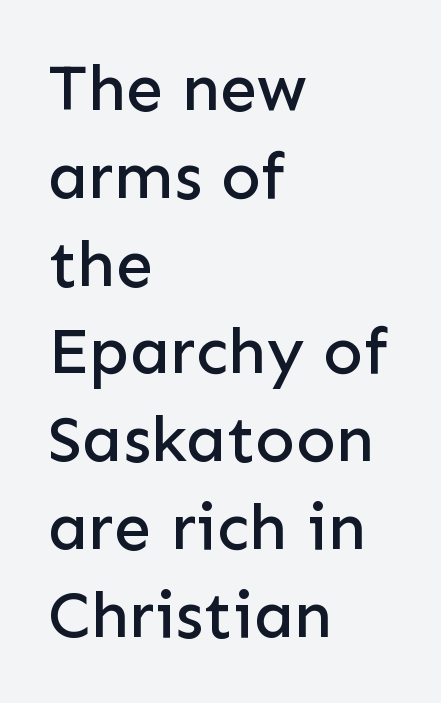
{"serif": "no", "italic": "no", "width": "normal", "stroke_contrast": "low", "x_height": "medium", "monospaced": "no", "underline": "no", "align": "left", "line_spacing": "normal", "line_spacing_ratio": 1.33, "letter_spacing": "normal", "letter_spacing_em": 0.0, "glyph_px": 66}
